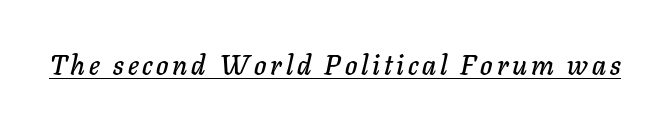
Q: Is the text italic (slanted)? A: Yes, it leans right by about 11 degrees.
Q: Is the text underlined? A: Yes.
Q: Width (condensed, normal, or wide)? A: Normal.
Q: Stroke contrast? A: Low.
Q: x-height? A: Medium.
Q: Monospaced? A: No.
